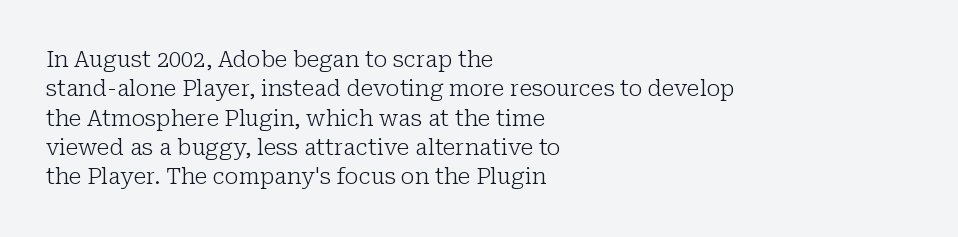
Q: Is the text bold? A: No.
Q: Is the text italic (slanted)? A: No, it is upright.
Q: Is the text underlined? A: No.
Q: How is the paragraph aligned? A: Left-aligned.
Q: Is the spacing between letters normal or unusually wide? A: Normal.
Q: Is the spacing between lines tight, normal or loose? A: Normal.
